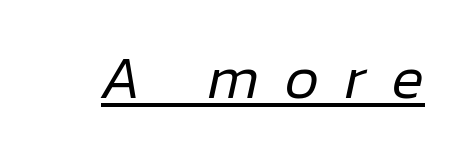
There is plenty of visible air inserted between adjacent glyphs. This sample carries an underscore along the baseline area. The whole block is typeset with a tilt. The face used here is proportionally spaced, like ordinary book or web type. No letter is thick-stroked: the sample isn't bold.
